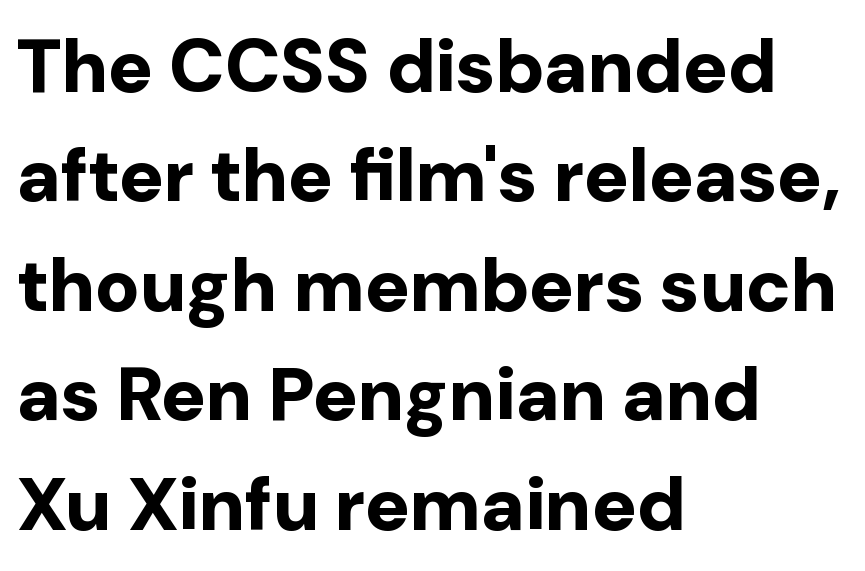
Is this a fixed-width face? No — the glyphs have proportional, varying widths. This is heavy type, rendered in bold. Summary of vertical rhythm: regular, with standard interline spacing. In CSS terms this would be text-align: left. Do the letters lean? They stand straight. Underlining? Definitely not there.
